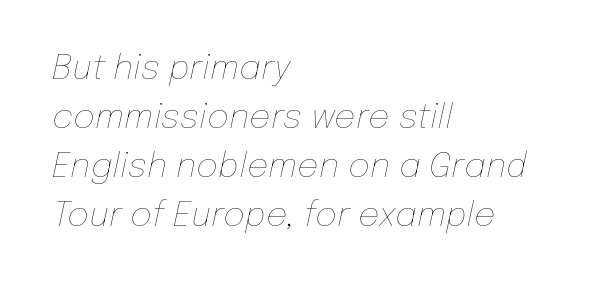
The image shows 34 px thin type, italic (leaning right); set left-aligned, normal line spacing (1.44x), normal letter spacing, not underlined; low stroke contrast and a medium x-height.
